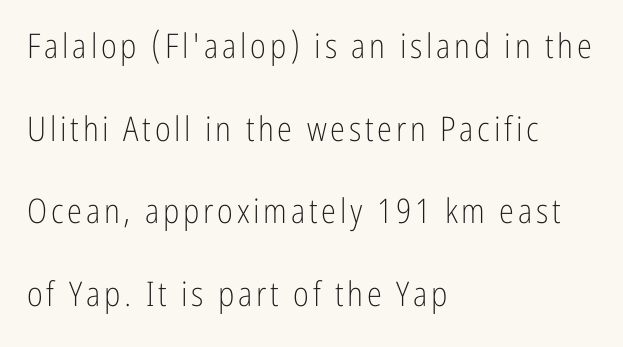
Lines of text with bare space underneath. The axis of the letterforms is exactly vertical. The designer dialed line spacing up above the default. This rendering employs a face without finishing strokes, i.e., a sans-serif.
